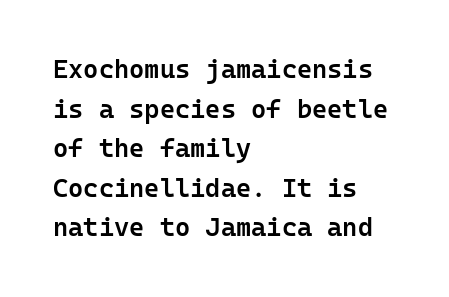
Q: Is the text bold? A: Semi-bold.
Q: Is the text italic (slanted)? A: No, it is upright.
Q: Is the text underlined? A: No.
Q: How is the paragraph aligned? A: Left-aligned.
Q: Is the spacing between letters normal or unusually wide? A: Normal.
Q: Is the spacing between lines tight, normal or loose? A: Normal.
